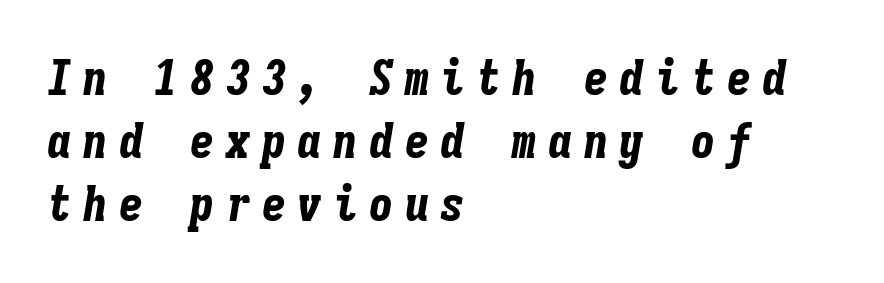
The font's italic variant was chosen for this text. Looks like terminal output: every glyph gets an equal slot. A student would call this left alignment; a typographer would say flush left, rag right. What weight is shown? A full bold with thick strokes. Honestly, the row spacing looks completely unremarkable.
